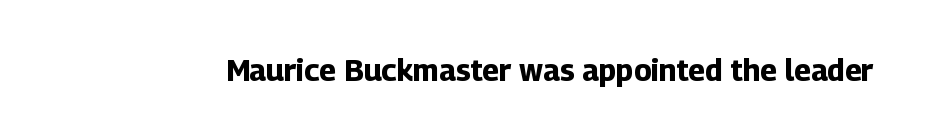
The image shows 30 px bold sans-serif type, upright; set normal letter spacing, not underlined; low stroke contrast and a medium x-height.
